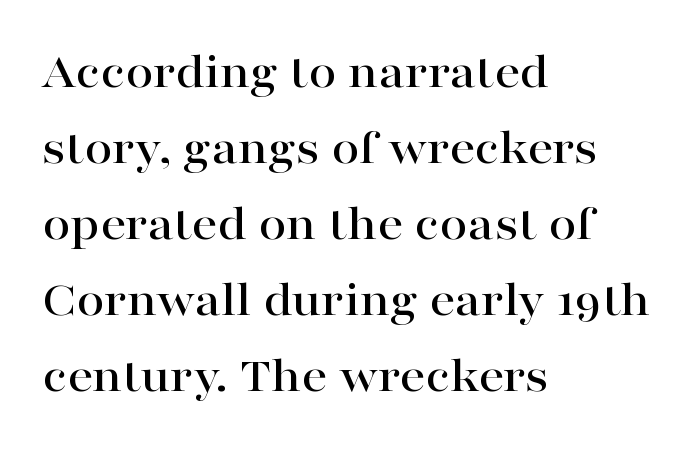
Q: Is the text italic (slanted)? A: No, it is upright.
Q: Is the typeface a serif or a sans-serif typeface? A: Serif.
Q: Is the text underlined? A: No.
Q: How is the paragraph aligned? A: Left-aligned.
Q: Is the spacing between letters normal or unusually wide? A: Normal.
Q: Is the spacing between lines tight, normal or loose? A: Normal.
Q: Width (condensed, normal, or wide)? A: Wide.
Q: Stroke contrast? A: High.
Q: x-height? A: Medium.
Q: Monospaced? A: No.
